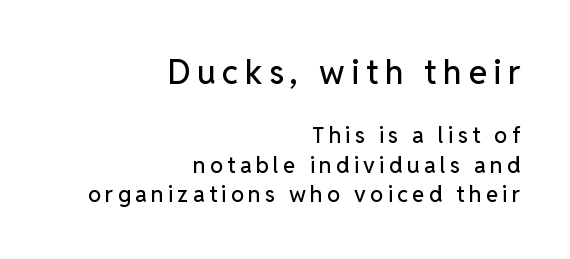
{"serif": "no", "italic": "no", "width": "normal", "stroke_contrast": "low", "x_height": "medium", "monospaced": "no", "underline": "no", "align": "right", "line_spacing": "normal", "line_spacing_ratio": 1.33, "letter_spacing": "wide", "letter_spacing_em": 0.2, "larger_block": "first", "size_ratio": 1.5, "glyph_px": 33}
